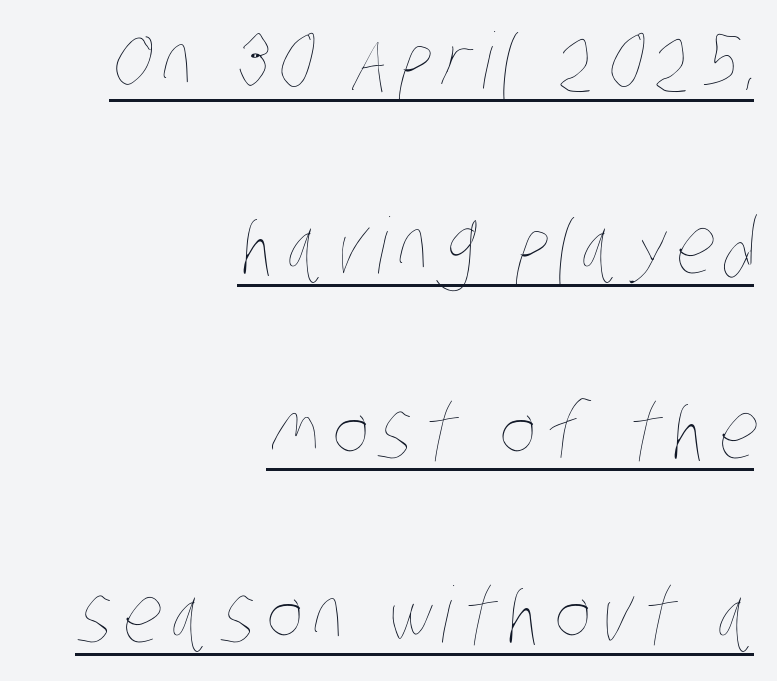
{"bold": "no", "weight": "thin", "width": "condensed", "stroke_contrast": "low", "x_height": "large", "monospaced": "no", "underline": "yes", "align": "right", "line_spacing": "loose", "line_spacing_ratio": 2.4, "glyph_px": 77}
